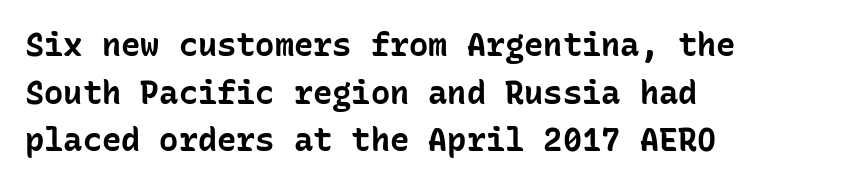
Compared with an ordinary text face, these strokes are far heavier — a full bold. This sample has the even, mechanical cadence of fixed-width lettering. No word sits above an underline. Compared with typical body copy, the letter spacing here is the same.
